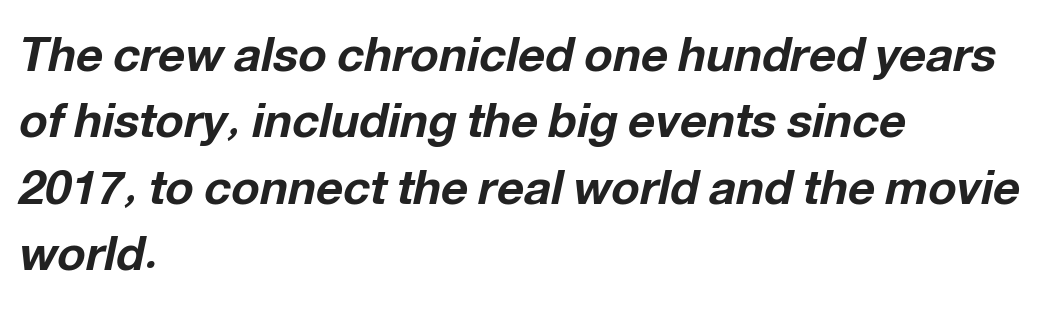
Q: Is the text bold? A: Yes.
Q: Is the text italic (slanted)? A: Yes, it leans right by about 12 degrees.
Q: Is the text underlined? A: No.
Q: How is the paragraph aligned? A: Left-aligned.
Q: Is the spacing between letters normal or unusually wide? A: Normal.
Q: Is the spacing between lines tight, normal or loose? A: Normal.
Q: Width (condensed, normal, or wide)? A: Normal.
Q: Stroke contrast? A: Low.
Q: x-height? A: Medium.
Q: Monospaced? A: No.
